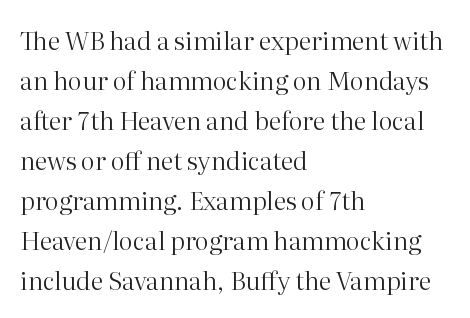
Q: Is the text bold? A: No.
Q: Is the text italic (slanted)? A: No, it is upright.
Q: Is the text underlined? A: No.
Q: How is the paragraph aligned? A: Left-aligned.
Q: Is the spacing between letters normal or unusually wide? A: Normal.
Q: Is the spacing between lines tight, normal or loose? A: Normal.
